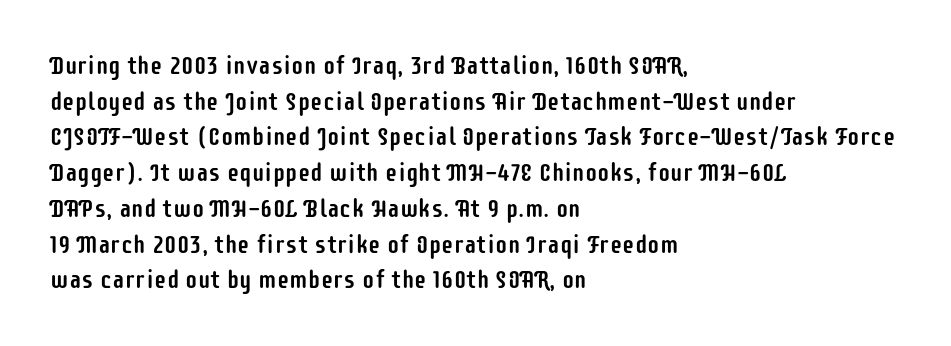
Q: Is the text italic (slanted)? A: No, it is upright.
Q: Is the text underlined? A: No.
Q: How is the paragraph aligned? A: Left-aligned.
Q: Is the spacing between letters normal or unusually wide? A: Normal.
Q: Is the spacing between lines tight, normal or loose? A: Normal.
